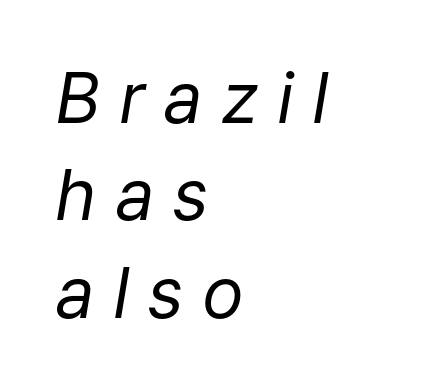
The image shows 70 px regular-weight type, italic (leaning right); set left-aligned, normal line spacing (1.39x), unusually wide letter spacing (+0.26 em), not underlined; low stroke contrast and a medium x-height.
